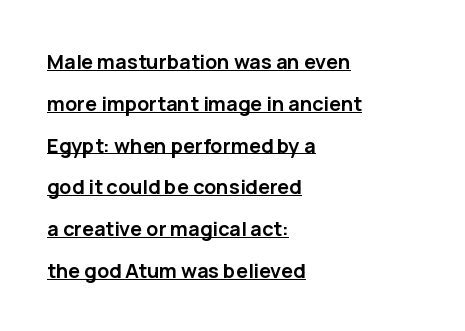
The image shows 20 px bold type, upright; set left-aligned, loose line spacing (2.09x), normal letter spacing, underlined.
